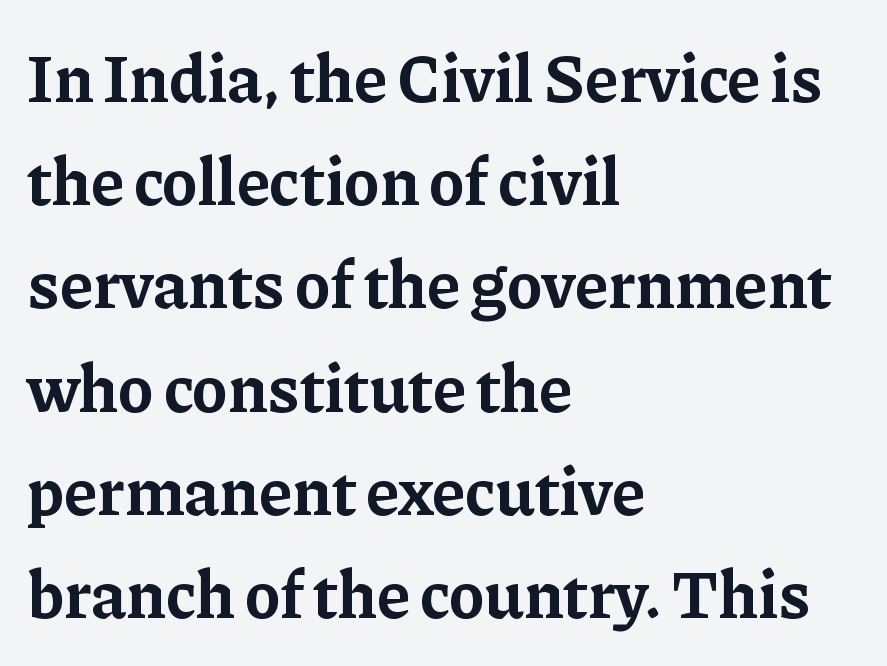
The type family on display is of the serif kind. The vertical gap from one line to the next is medium. What stands out about the letter spacing? Nothing — it is the standard amount. You could not count columns in this text — the font is proportionally spaced.
